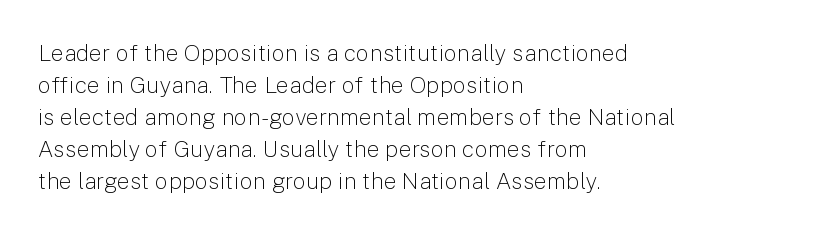
The image shows 23 px text type, upright; set left-aligned, normal line spacing (1.39x), normal letter spacing, not underlined.
